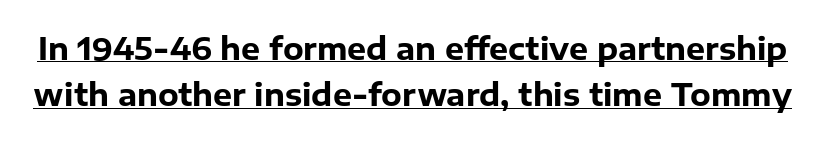
The font family rendered here belongs to the sans-serif group. The axis of the letterforms is exactly vertical. Each line of the rendering has a horizontal stroke beneath the glyphs. In terms of weight, the rendering is a true, heavy bold. The letters advance in unequal steps, a hallmark of proportional type. Regarding leading, the lines here are spaced in the standard way.
